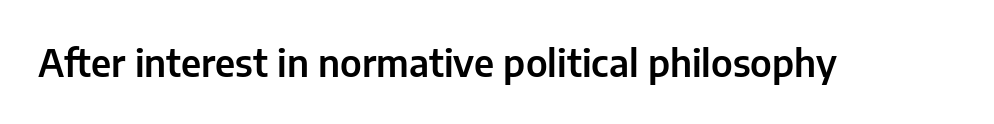
{"serif": "no", "italic": "no", "width": "normal", "stroke_contrast": "low", "x_height": "medium", "monospaced": "no", "underline": "no", "letter_spacing": "normal", "letter_spacing_em": 0.0, "glyph_px": 37}
